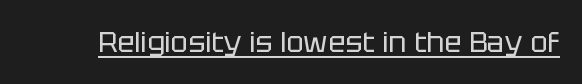
{"serif": "no", "italic": "no", "bold": "no", "weight": "regular", "width": "normal", "stroke_contrast": "low", "x_height": "large", "monospaced": "no", "underline": "yes", "letter_spacing": "normal", "letter_spacing_em": 0.0, "glyph_px": 29}
